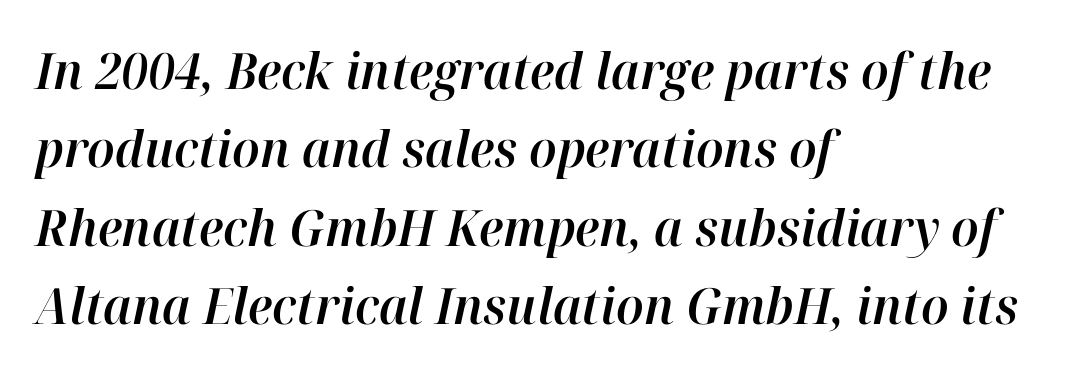
There is no visible air inserted between adjacent glyphs. A student would call this left alignment; a typographer would say flush left, rag right. Is there much room between lines? A standard amount, neither cramped nor airy. There's an unmistakable incline to the writing here. The foot of each line stays bare and open.
